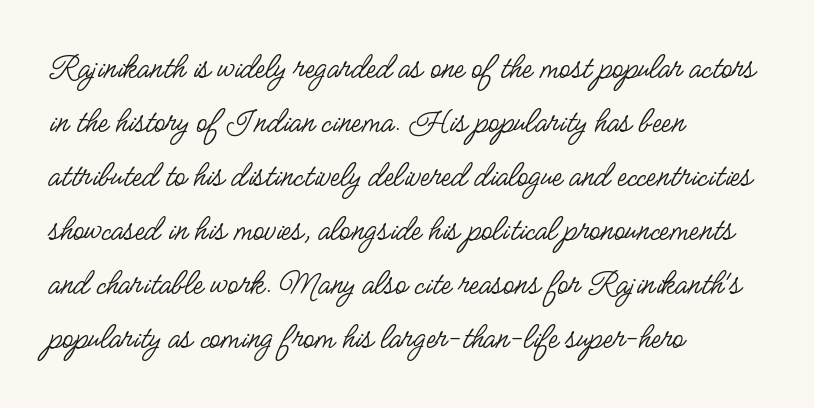
The face used here is proportionally spaced, like ordinary book or web type. Horizontal alignment here is leftward, the default for most running prose. Quick note: underline off. The face looks like a standard text weight, possibly lighter. Is this a sans? Yes — the strokes have no serifs.
